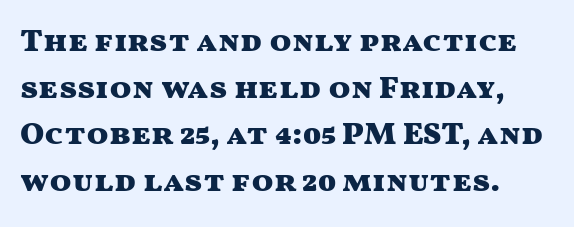
{"serif": "no", "italic": "no", "bold": "yes", "weight": "heavy", "width": "wide", "stroke_contrast": "medium", "x_height": "medium", "monospaced": "no", "underline": "no", "line_spacing": "normal", "line_spacing_ratio": 1.46, "letter_spacing": "normal", "letter_spacing_em": 0.0, "glyph_px": 32}
